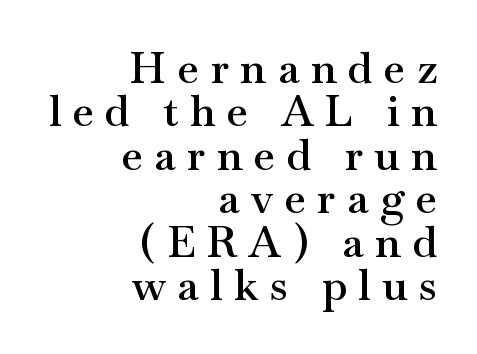
{"serif": "yes", "italic": "no", "bold": "semi", "weight": "semibold", "width": "wide", "stroke_contrast": "medium", "x_height": "small", "monospaced": "no", "underline": "no", "align": "right", "line_spacing": "tight", "line_spacing_ratio": 1.01, "letter_spacing": "wide", "letter_spacing_em": 0.27, "glyph_px": 43}
